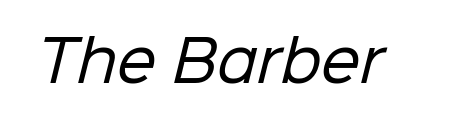
The image shows 56 px regular-weight sans-serif type; set normal letter spacing, not underlined; low stroke contrast and a medium x-height.
